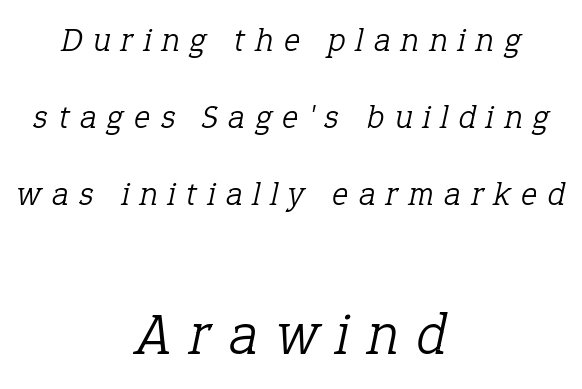
The image shows 59 px light serif type, italic (leaning right); set centered, loose line spacing (2.26x), unusually wide letter spacing (+0.31 em), not underlined; the second (bottom) block is 1.74x larger; low stroke contrast and a medium x-height.
